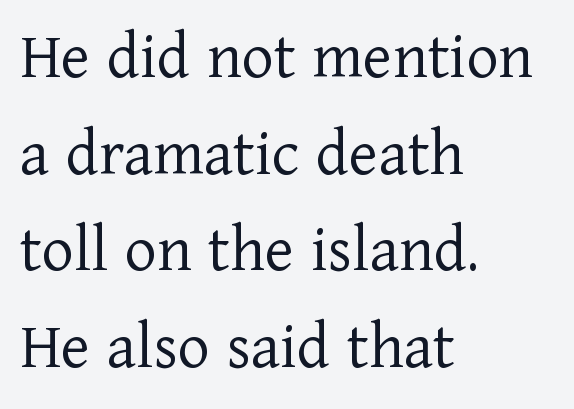
{"serif": "yes", "italic": "no", "bold": "no", "weight": "light", "width": "normal", "stroke_contrast": "low", "x_height": "medium", "monospaced": "no", "underline": "no", "align": "left", "line_spacing": "normal", "line_spacing_ratio": 1.4, "letter_spacing": "normal", "letter_spacing_em": 0.0, "glyph_px": 69}
